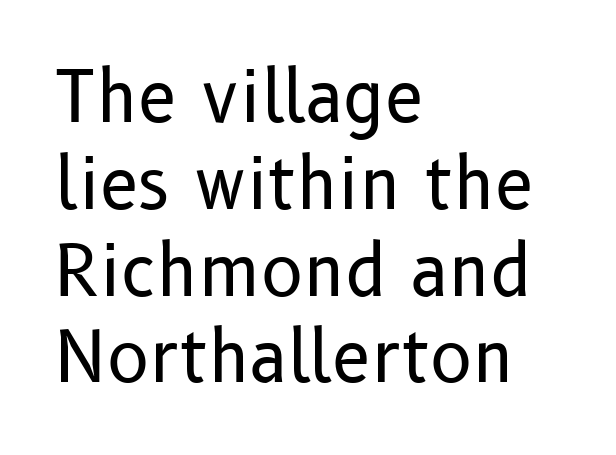
{"serif": "no", "italic": "no", "bold": "no", "weight": "regular", "width": "normal", "stroke_contrast": "low", "x_height": "medium", "monospaced": "no", "underline": "no", "align": "left", "line_spacing_ratio": 1.24, "letter_spacing": "normal", "letter_spacing_em": 0.0, "glyph_px": 70}
